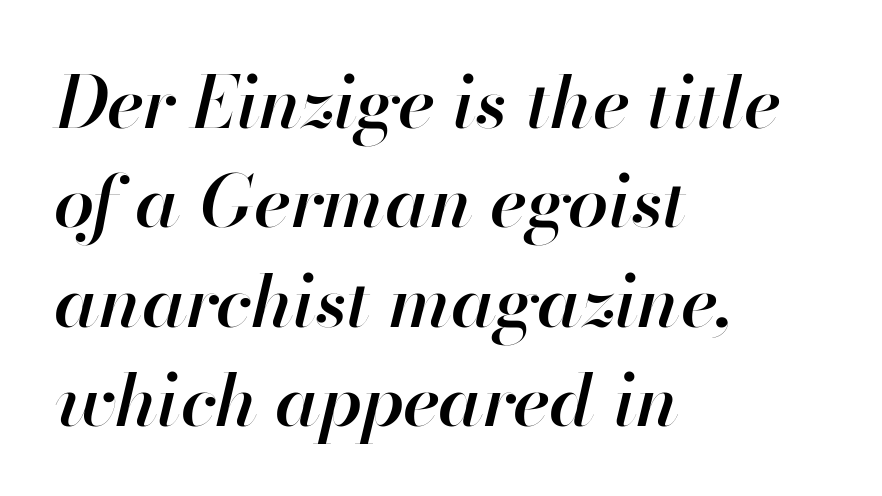
{"italic": "yes", "lean": "right", "slant_degrees": 13, "bold": "semi", "weight": "semibold", "width": "normal", "stroke_contrast": "high", "x_height": "small", "monospaced": "no", "underline": "no", "align": "left", "line_spacing": "normal", "line_spacing_ratio": 1.36, "letter_spacing": "normal", "letter_spacing_em": 0.0, "glyph_px": 73}
